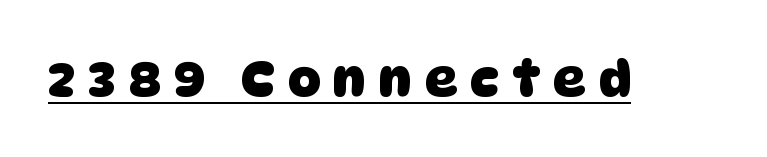
The image shows 50 px heavy sans-serif type; set unusually wide letter spacing (+0.27 em), underlined; low stroke contrast and a large x-height.
